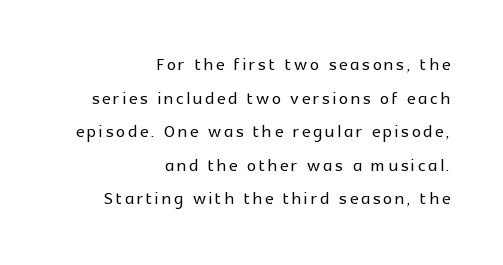
The image shows 23 px text type, upright; set right-aligned, normal line spacing (1.46x), not underlined.
